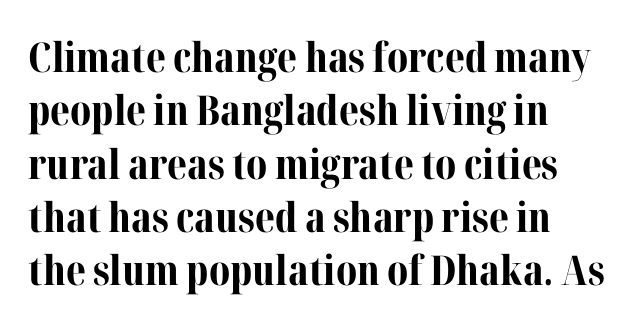
The baseline area is clear. The characters display serif detailing at their extremities. A normal amount of white space separates one row of letters from the next. Here the designer chose a conventional face with non-uniform glyph widths.
